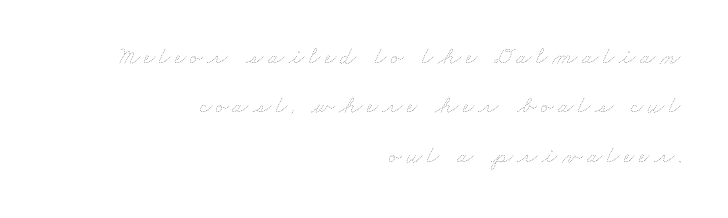
{"bold": "no", "underline": "no", "align": "right", "line_spacing": "loose", "line_spacing_ratio": 2.06, "glyph_px": 24}
